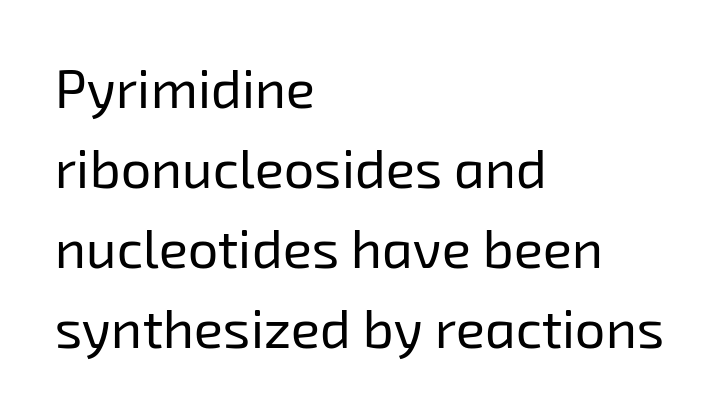
The image shows 54 px regular-weight sans-serif type; set left-aligned, normal line spacing (1.48x), normal letter spacing, not underlined; low stroke contrast and a medium x-height.
